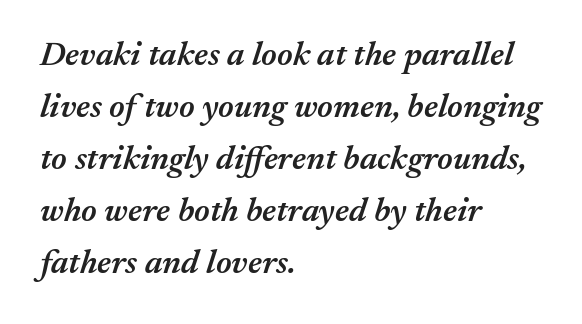
Q: Is the text bold? A: Semi-bold.
Q: Is the text italic (slanted)? A: Yes, it leans right by about 17 degrees.
Q: Is the text underlined? A: No.
Q: How is the paragraph aligned? A: Left-aligned.
Q: Is the spacing between letters normal or unusually wide? A: Normal.
Q: Is the spacing between lines tight, normal or loose? A: Normal.
Q: Width (condensed, normal, or wide)? A: Normal.
Q: Stroke contrast? A: Medium.
Q: x-height? A: Medium.
Q: Monospaced? A: No.
